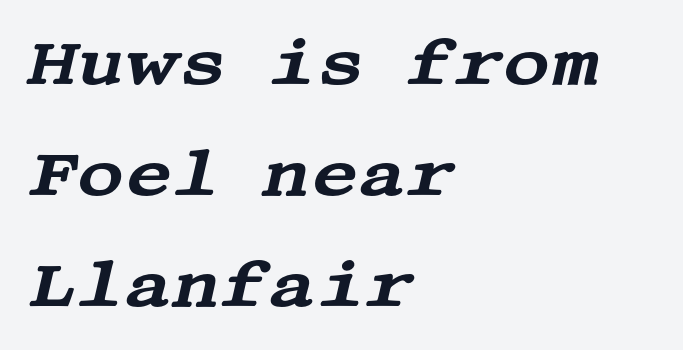
Notice how the passage keeps a crisp vertical edge on the left only. Here the glyphs are tracked normally, forming tight word shapes. A serif font was chosen for this passage. Only glyphs here, with clear space below each row. These lines were composed using italics.
